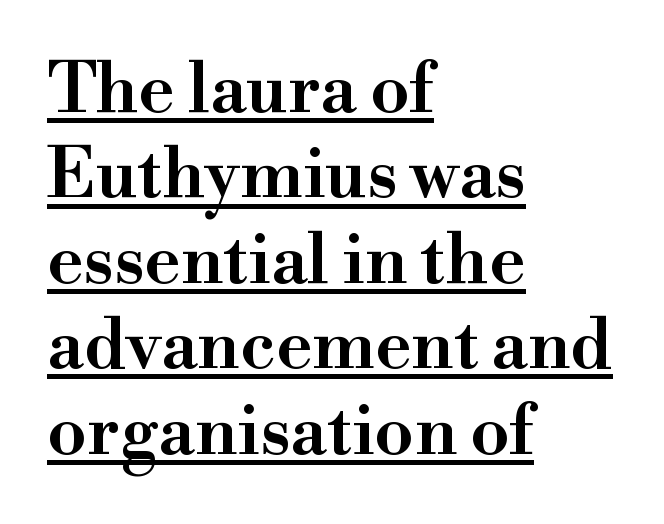
The image shows 70 px semibold serif type, upright; set left-aligned, line spacing 1.22x, normal letter spacing, underlined; high stroke contrast and a small x-height.
